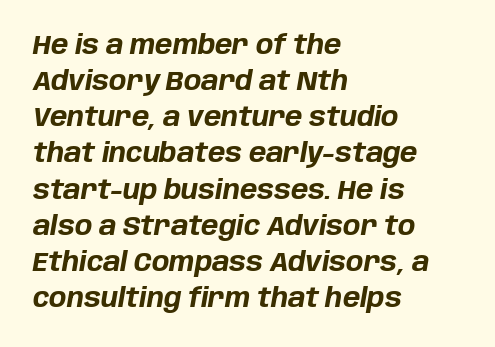
Q: Is the text bold? A: Yes.
Q: Is the text italic (slanted)? A: Yes, it leans right by about 10 degrees.
Q: Is the text underlined? A: No.
Q: How is the paragraph aligned? A: Left-aligned.
Q: Is the spacing between letters normal or unusually wide? A: Normal.
Q: Is the spacing between lines tight, normal or loose? A: Normal.
